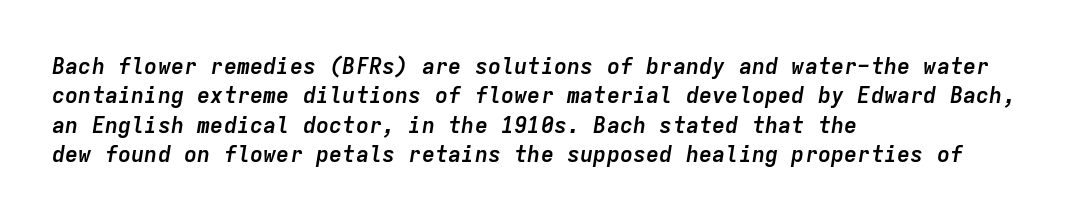
{"italic": "yes", "lean": "right", "slant_degrees": 9, "bold": "yes", "underline": "no", "align": "left", "line_spacing": "normal", "line_spacing_ratio": 1.34, "letter_spacing": "normal", "letter_spacing_em": 0.0, "glyph_px": 22}
